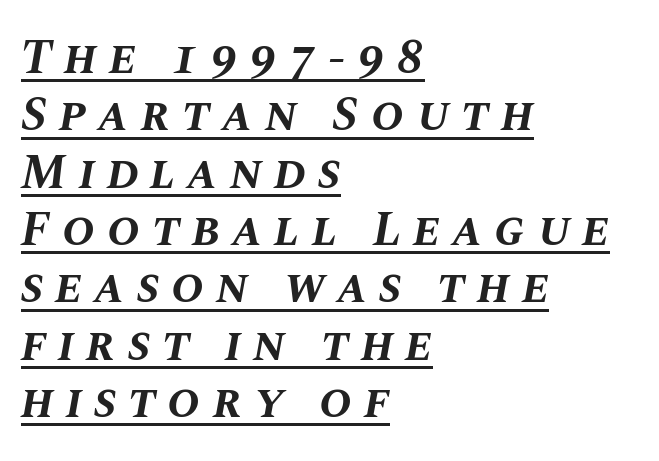
Q: Is the text bold? A: Yes.
Q: Is the text italic (slanted)? A: Yes, it leans right by about 10 degrees.
Q: Is the text underlined? A: Yes.
Q: How is the paragraph aligned? A: Left-aligned.
Q: Is the spacing between letters normal or unusually wide? A: Unusually wide.
Q: Width (condensed, normal, or wide)? A: Normal.
Q: Stroke contrast? A: Medium.
Q: x-height? A: Large.
Q: Monospaced? A: No.
